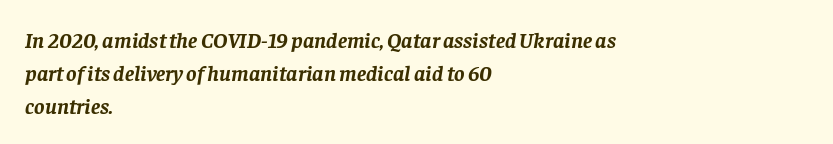
The image shows 22 px bold type, italic (leaning right); set left-aligned, normal line spacing (1.5x), normal letter spacing, not underlined.
